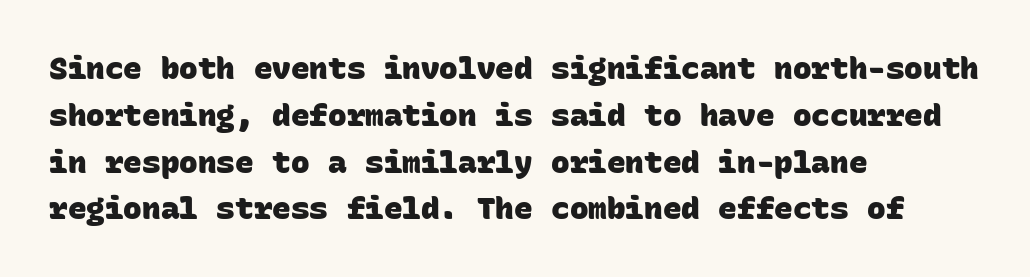
The image shows 31 px heavy sans-serif type, monospaced; set left-aligned, normal line spacing (1.51x), normal letter spacing, not underlined; low stroke contrast and a large x-height.
